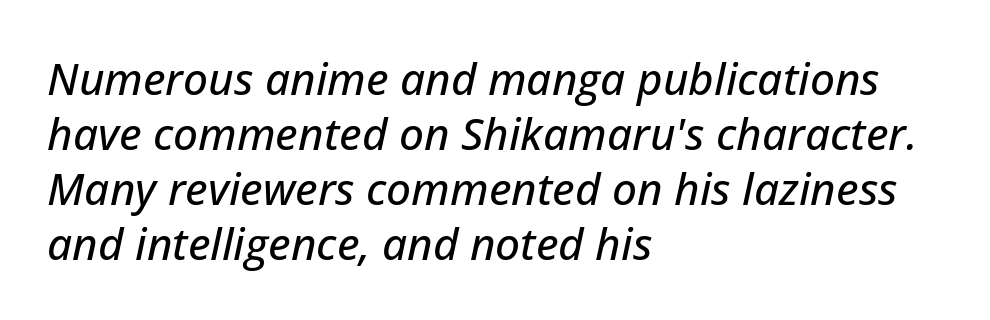
The image shows 44 px text type, italic (leaning right); set left-aligned, normal line spacing (1.25x), normal letter spacing, not underlined; low stroke contrast and a medium x-height.
